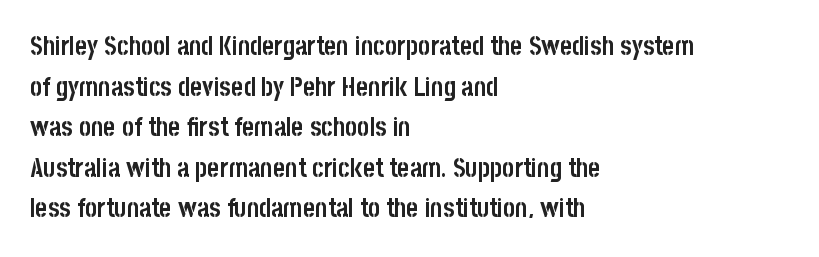
Students, note that the glyphs here touch the page at normal intervals. Lines of text with bare space underneath. Short and long lines alike share a common starting point at left. The font's upright variant was chosen for this text.
